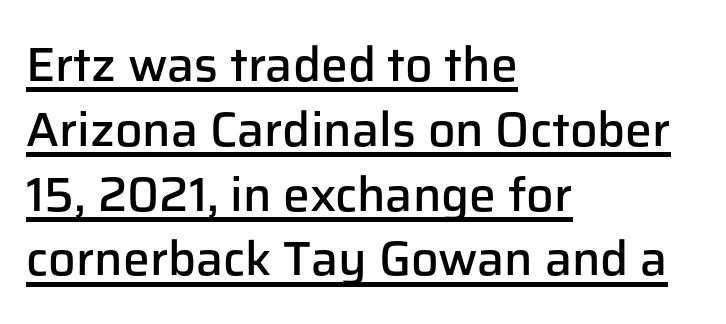
The image shows 48 px semibold sans-serif type, upright; set left-aligned, normal line spacing (1.35x), normal letter spacing, underlined; low stroke contrast and a medium x-height.
